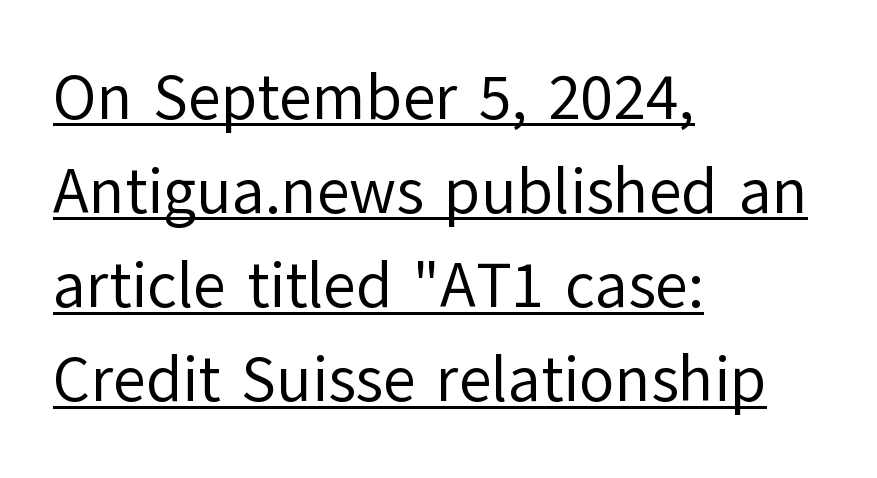
{"serif": "no", "italic": "no", "bold": "no", "weight": "regular", "width": "normal", "stroke_contrast": "low", "x_height": "medium", "monospaced": "no", "underline": "yes", "align": "left", "line_spacing": "normal", "line_spacing_ratio": 1.47, "letter_spacing": "normal", "letter_spacing_em": 0.0, "glyph_px": 64}
